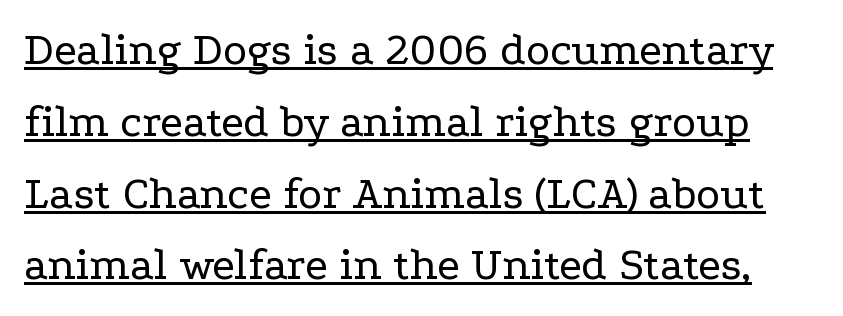
The image shows 46 px regular-weight, wide serif type, upright; set normal line spacing (1.56x), normal letter spacing, underlined; low stroke contrast and a medium x-height.
